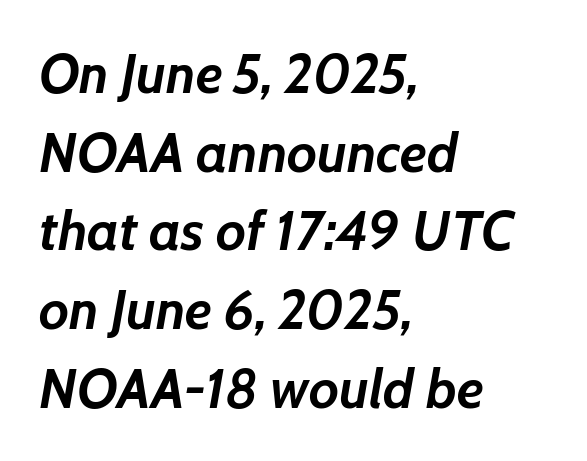
The image shows 55 px semibold type, italic (leaning right); set left-aligned, normal line spacing (1.43x), normal letter spacing, not underlined; low stroke contrast and a medium x-height.
